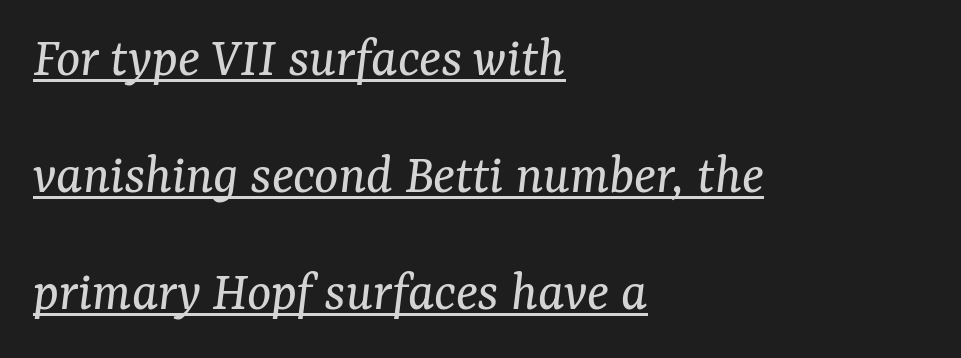
You could call the tracking neutral — neither tight nor loose. Is the type heavy? It reads as light-to-regular instead. Each new line begins a long way beneath the previous one. The face used here appears with an underline applied. A typesetter would mark this as italic.
